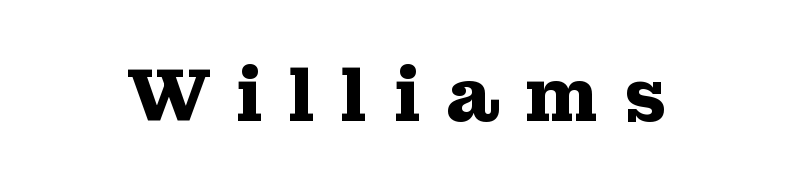
The image shows 74 px heavy, wide serif type, upright; set unusually wide letter spacing (+0.33 em), not underlined; medium stroke contrast and a medium x-height.
